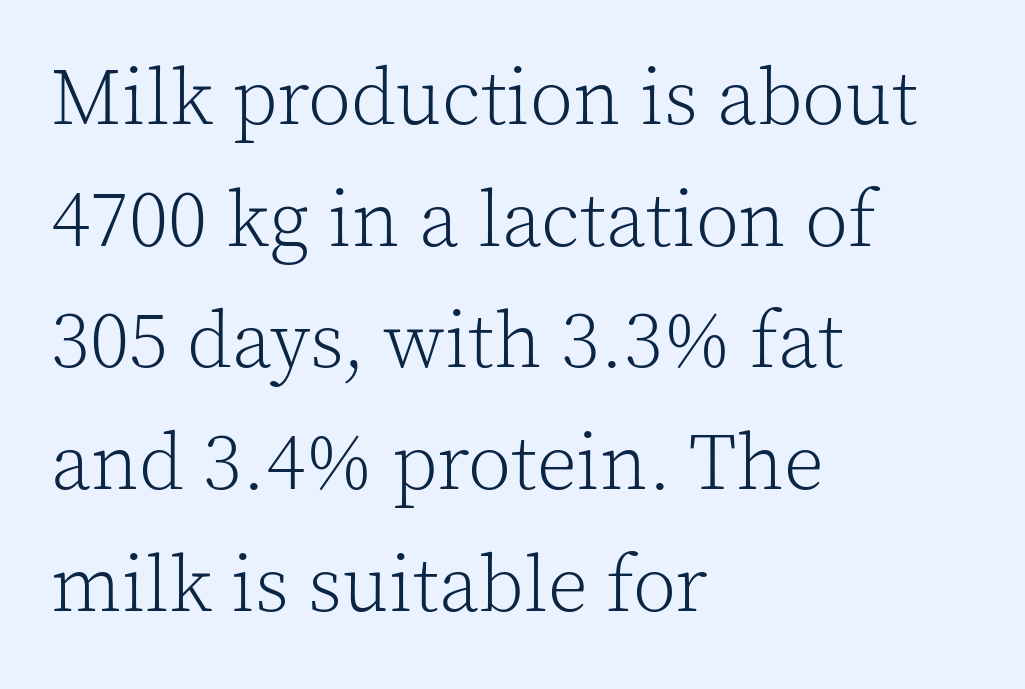
The image shows 79 px light serif type, upright; set left-aligned, normal line spacing (1.54x), normal letter spacing, not underlined; a medium x-height.
